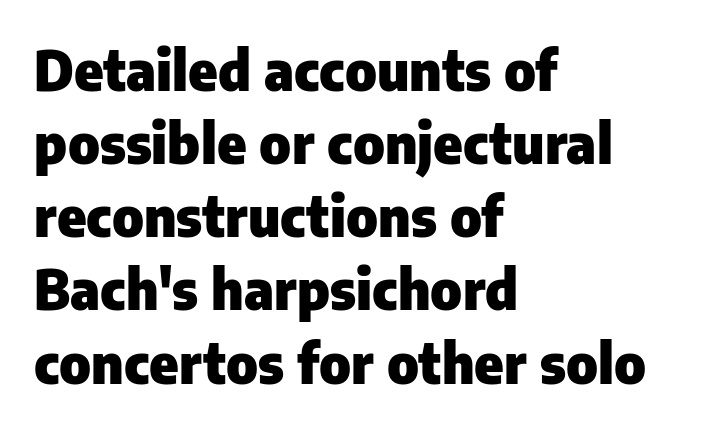
Q: Is the text bold? A: Yes.
Q: Is the text italic (slanted)? A: No, it is upright.
Q: Is the typeface a serif or a sans-serif typeface? A: Sans-serif.
Q: Is the text underlined? A: No.
Q: How is the paragraph aligned? A: Left-aligned.
Q: Is the spacing between letters normal or unusually wide? A: Normal.
Q: Is the spacing between lines tight, normal or loose? A: Normal.
Q: Width (condensed, normal, or wide)? A: Normal.
Q: Stroke contrast? A: Low.
Q: x-height? A: Medium.
Q: Monospaced? A: No.
